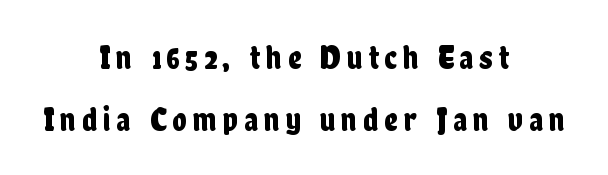
The image shows 34 px condensed sans-serif type, upright; set centered, line spacing 1.82x, not underlined; low stroke contrast and a medium x-height.
